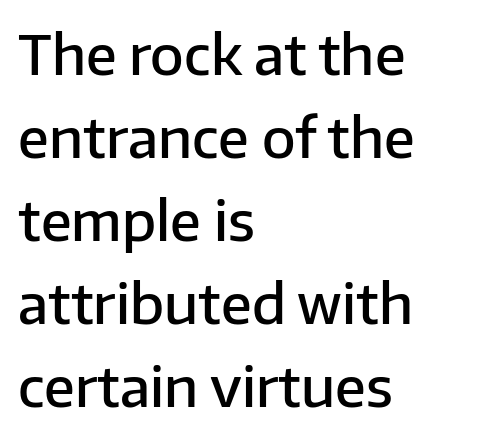
The image shows 55 px semibold sans-serif type, upright; set left-aligned, normal line spacing (1.51x), normal letter spacing, not underlined; low stroke contrast and a medium x-height.
